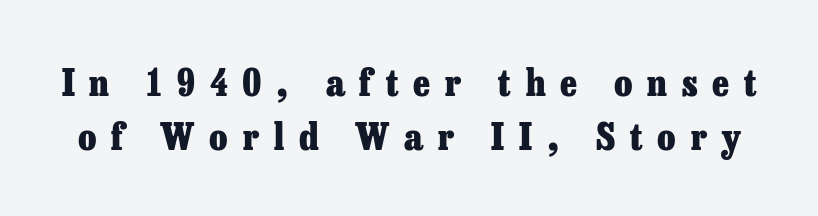
Q: Is the text bold? A: Yes.
Q: Is the text italic (slanted)? A: No, it is upright.
Q: Is the typeface a serif or a sans-serif typeface? A: Serif.
Q: Is the text underlined? A: No.
Q: Is the spacing between letters normal or unusually wide? A: Unusually wide.
Q: Is the spacing between lines tight, normal or loose? A: Normal.
Q: Width (condensed, normal, or wide)? A: Normal.
Q: Stroke contrast? A: Low.
Q: x-height? A: Medium.
Q: Monospaced? A: No.
